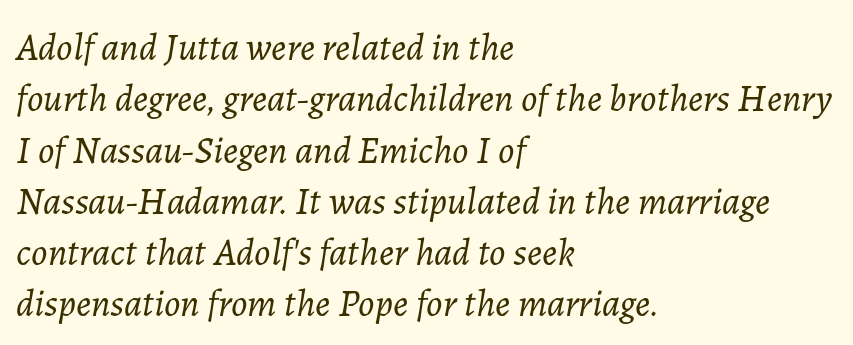
The image shows 38 px light type, italic (leaning right); set left-aligned, normal line spacing (1.35x), normal letter spacing, not underlined; low stroke contrast and a medium x-height.
